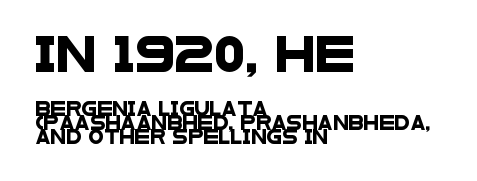
{"serif": "no", "width": "wide", "stroke_contrast": "low", "x_height": "large", "monospaced": "no", "underline": "no", "align": "left", "line_spacing": "tight", "line_spacing_ratio": 1.01, "letter_spacing": "normal", "letter_spacing_em": 0.0, "larger_block": "first", "size_ratio": 2.57, "glyph_px": 36}
